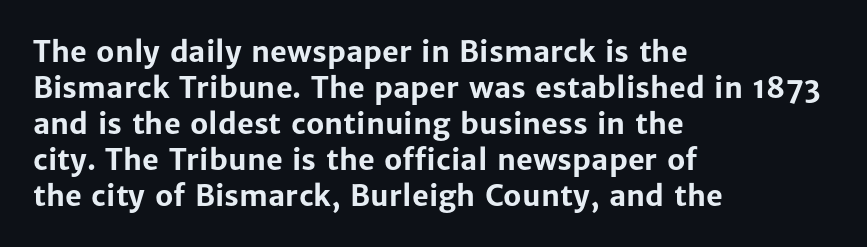
Q: Is the text bold? A: Yes.
Q: Is the text italic (slanted)? A: No, it is upright.
Q: Is the typeface a serif or a sans-serif typeface? A: Sans-serif.
Q: Is the text underlined? A: No.
Q: How is the paragraph aligned? A: Left-aligned.
Q: Is the spacing between letters normal or unusually wide? A: Normal.
Q: Width (condensed, normal, or wide)? A: Normal.
Q: Stroke contrast? A: Low.
Q: x-height? A: Medium.
Q: Monospaced? A: No.
